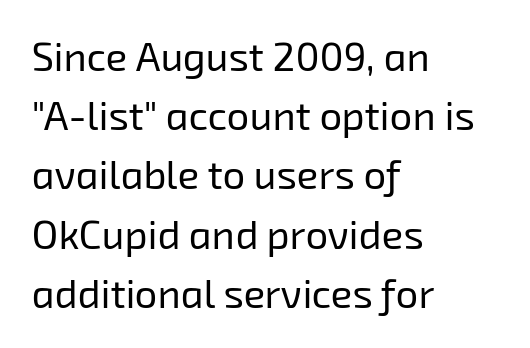
Note: no serifs on the glyphs. Here the designer chose a conventional face with non-uniform glyph widths. Casual observation: everything's shoved over to the left. The block of text has a typical density, with ordinary space between rows.
